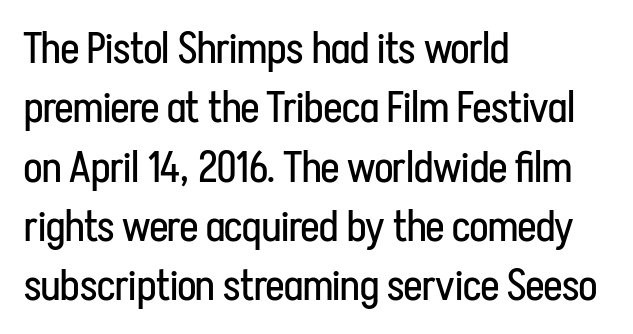
The image shows 43 px regular-weight, condensed sans-serif type, upright; set left-aligned, normal line spacing (1.38x), normal letter spacing, not underlined; low stroke contrast and a medium x-height.
